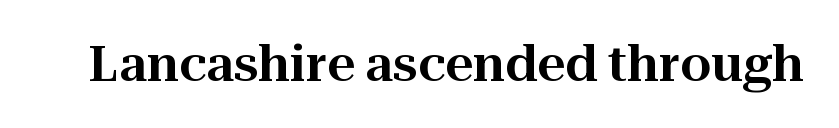
The image shows 49 px serif type, upright; set normal letter spacing, not underlined; high stroke contrast and a medium x-height.
